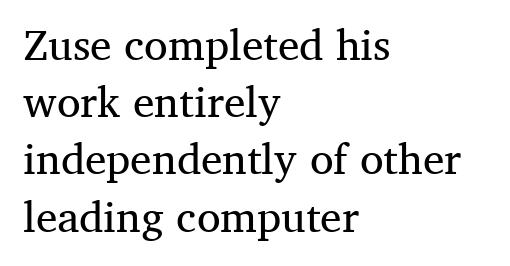
The image shows 43 px regular-weight serif type, upright; set left-aligned, normal line spacing (1.33x), normal letter spacing, not underlined; medium stroke contrast and a medium x-height.
